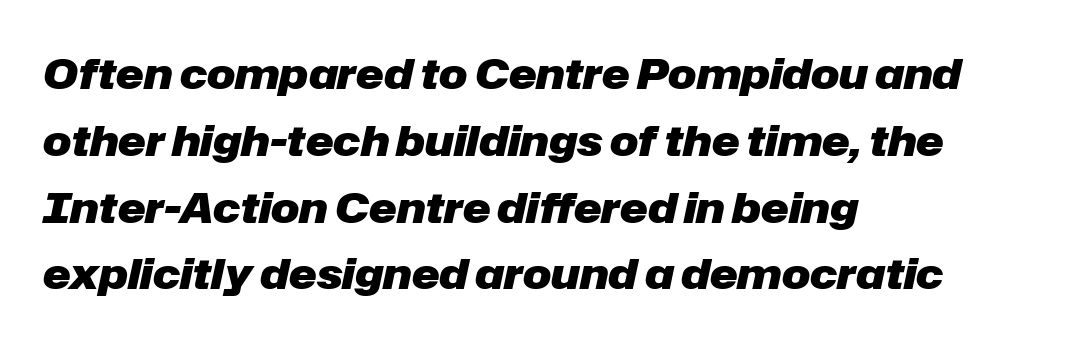
Rule under the text: the space is simply empty. Every letter is thick-stroked: bold, no question. How are the letters spaced? Ordinarily, with no added tracking. The vertical gap from one line to the next is medium. Would a proofreader flag this as italicized? Yes. Horizontally, the lines are justified to the leading edge only.
